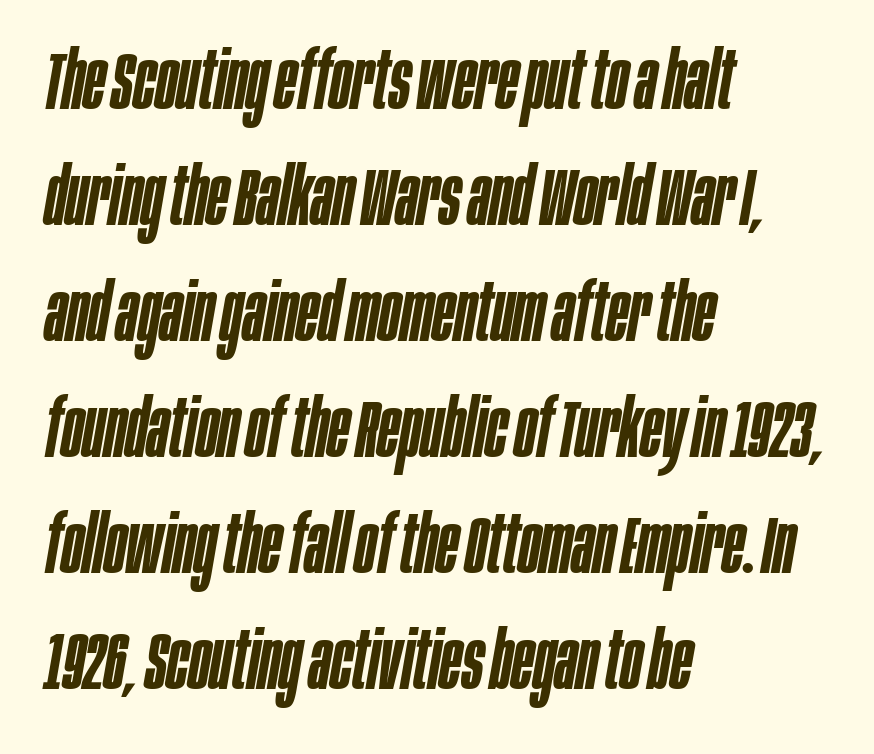
Bold? Not quite — semibold, heavier than regular but stopping short. Any mark beneath the type? The region is blank. This rendering uses left alignment, leaving the right contour irregular. How would I describe the line gaps? Plain and ordinary. Varying glyph widths throughout — classic text-font behaviour.
